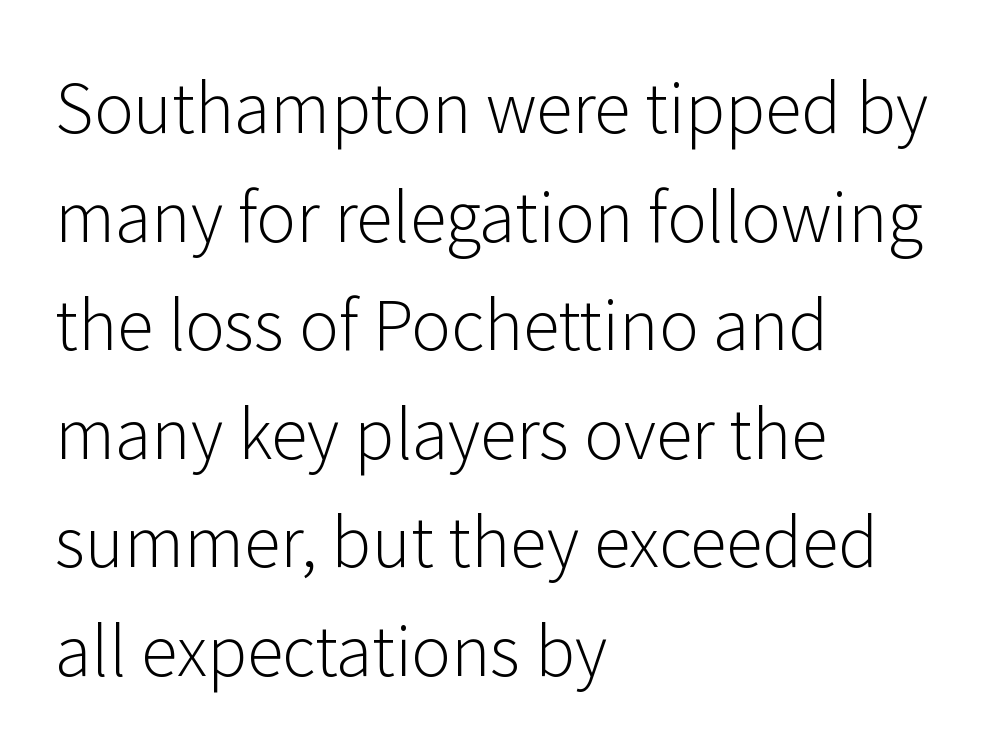
{"serif": "no", "italic": "no", "bold": "no", "weight": "light", "width": "normal", "stroke_contrast": "low", "x_height": "medium", "monospaced": "no", "underline": "no", "align": "left", "line_spacing": "normal", "line_spacing_ratio": 1.62, "letter_spacing": "normal", "letter_spacing_em": 0.0, "glyph_px": 67}
